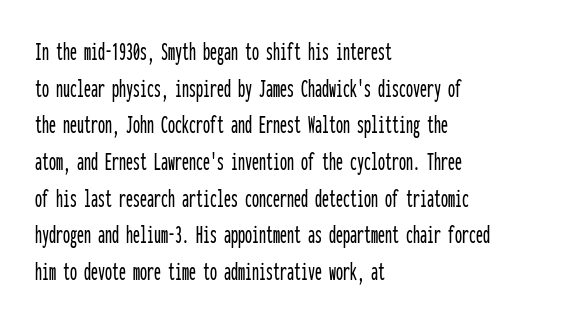
The face used here is monospaced, like something from a code editor. The face used here is rendered with its standard letterfit. Caption: multi-line text, flush left, ragged right. Lines of text with bare space underneath.
